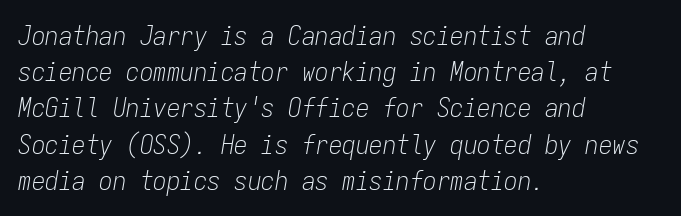
{"italic": "yes", "lean": "right", "slant_degrees": 9, "bold": "no", "underline": "no", "align": "left", "line_spacing": "normal", "line_spacing_ratio": 1.34, "letter_spacing": "normal", "letter_spacing_em": 0.0, "glyph_px": 27}
